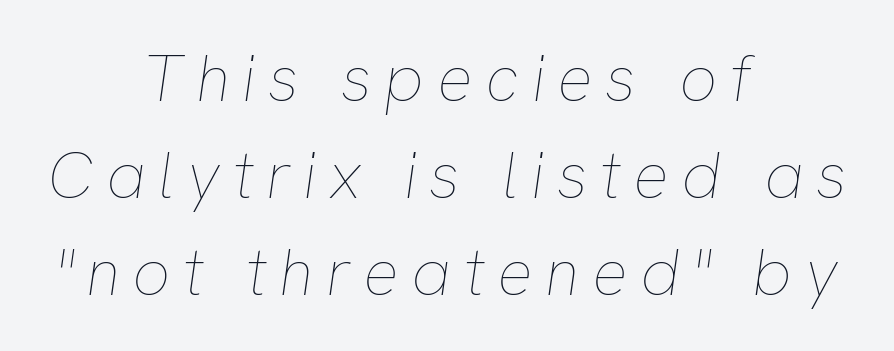
Q: Is the text bold? A: No.
Q: Is the text italic (slanted)? A: Yes, it leans right by about 8 degrees.
Q: Is the text underlined? A: No.
Q: How is the paragraph aligned? A: Centered.
Q: Is the spacing between lines tight, normal or loose? A: Normal.
Q: Width (condensed, normal, or wide)? A: Normal.
Q: Stroke contrast? A: Low.
Q: x-height? A: Medium.
Q: Monospaced? A: No.
